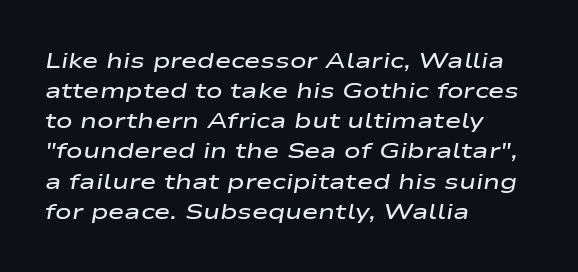
Q: Is the text bold? A: Semi-bold.
Q: Is the text italic (slanted)? A: Yes, it leans right by about 9 degrees.
Q: Is the text underlined? A: No.
Q: How is the paragraph aligned? A: Left-aligned.
Q: Is the spacing between letters normal or unusually wide? A: Normal.
Q: Is the spacing between lines tight, normal or loose? A: Normal.
